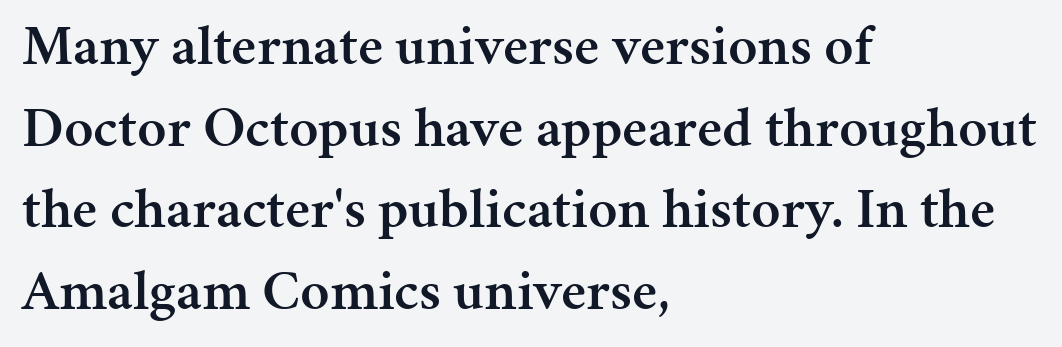
{"serif": "yes", "italic": "no", "bold": "semi", "weight": "semibold", "width": "normal", "stroke_contrast": "medium", "x_height": "medium", "monospaced": "no", "underline": "no", "align": "left", "line_spacing": "normal", "line_spacing_ratio": 1.43, "letter_spacing": "normal", "letter_spacing_em": 0.0, "glyph_px": 57}
